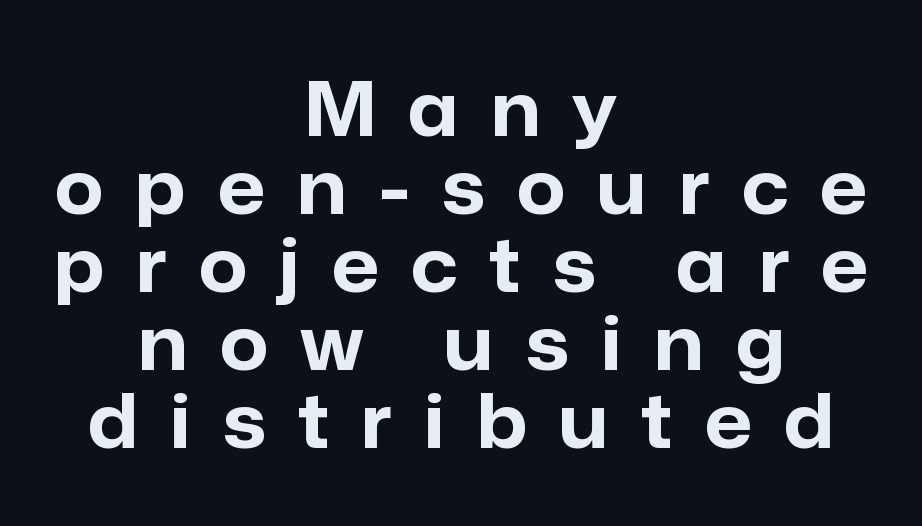
The image shows 75 px bold sans-serif type, upright; set centered, tight line spacing (1.04x), unusually wide letter spacing (+0.43 em), not underlined; low stroke contrast and a medium x-height.
